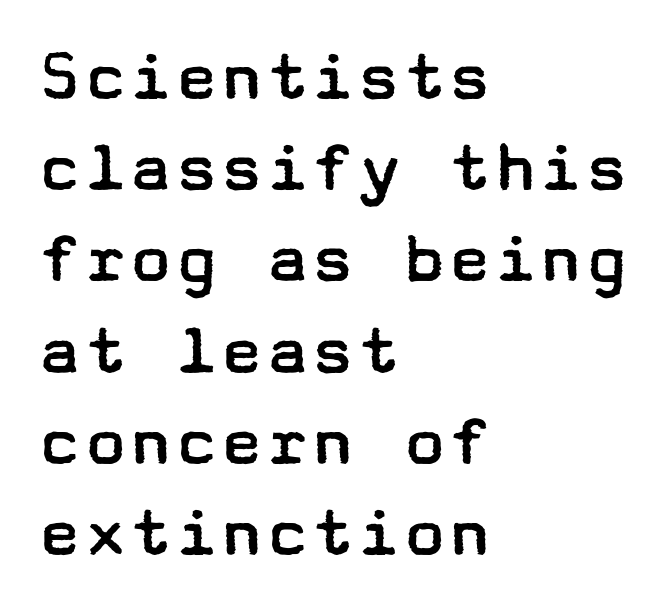
You could call the tracking neutral — neither tight nor loose. On a weight scale, this lands at 450 or below. Check where the strokes stop: nothing finishes them off — pure sans. The specimen omits any rule beneath the text block's lines. Posture: straight, roman, zero tilt.
